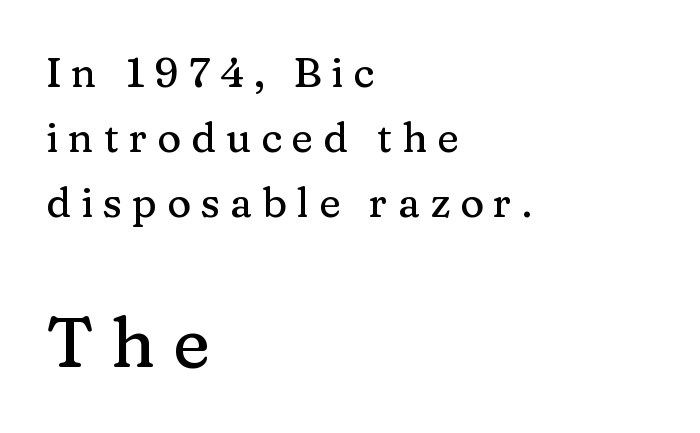
The image shows 71 px serif type, upright; set left-aligned, normal line spacing (1.58x), unusually wide letter spacing (+0.24 em), not underlined; the second (bottom) block is 1.73x larger; medium stroke contrast and a medium x-height.
